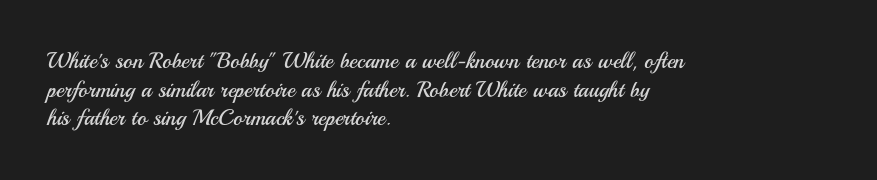
Q: Is the text bold? A: No.
Q: Is the text italic (slanted)? A: Yes.
Q: Is the text underlined? A: No.
Q: How is the paragraph aligned? A: Left-aligned.
Q: Is the spacing between letters normal or unusually wide? A: Normal.
Q: Is the spacing between lines tight, normal or loose? A: Normal.
